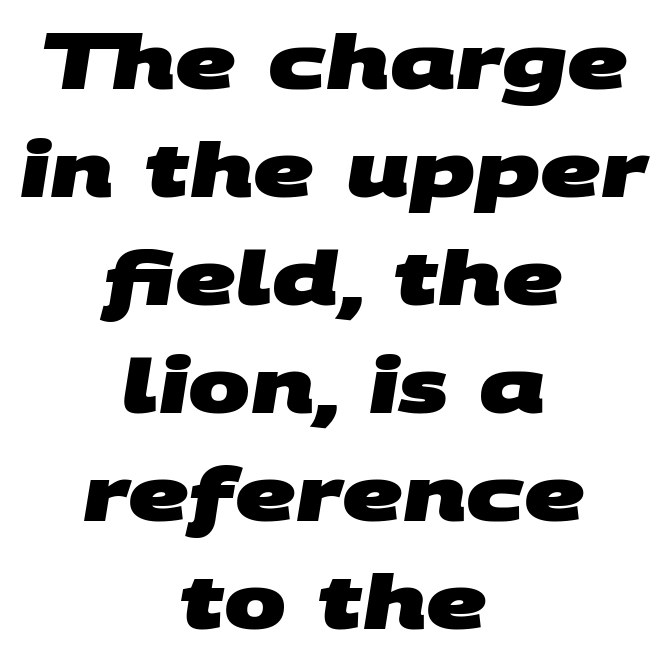
Q: Is the text bold? A: Yes.
Q: Is the typeface a serif or a sans-serif typeface? A: Sans-serif.
Q: Is the text underlined? A: No.
Q: How is the paragraph aligned? A: Centered.
Q: Is the spacing between letters normal or unusually wide? A: Normal.
Q: Is the spacing between lines tight, normal or loose? A: Normal.
Q: Width (condensed, normal, or wide)? A: Wide.
Q: Stroke contrast? A: Medium.
Q: x-height? A: Large.
Q: Monospaced? A: No.
